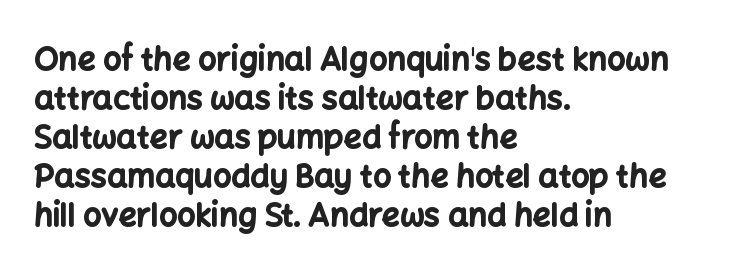
Q: Is the text bold? A: Yes.
Q: Is the text italic (slanted)? A: No, it is upright.
Q: Is the typeface a serif or a sans-serif typeface? A: Sans-serif.
Q: Is the text underlined? A: No.
Q: How is the paragraph aligned? A: Left-aligned.
Q: Is the spacing between letters normal or unusually wide? A: Normal.
Q: Width (condensed, normal, or wide)? A: Normal.
Q: Stroke contrast? A: Low.
Q: x-height? A: Medium.
Q: Monospaced? A: No.
